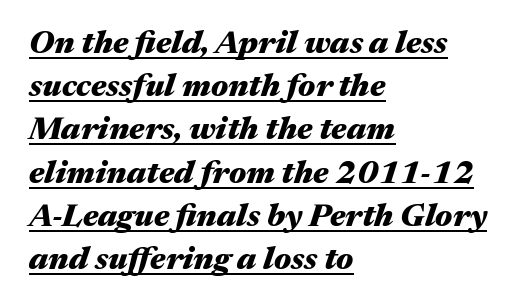
{"italic": "yes", "lean": "right", "slant_degrees": 17, "bold": "yes", "weight": "heavy", "width": "wide", "stroke_contrast": "medium", "x_height": "medium", "monospaced": "no", "underline": "yes", "align": "left", "line_spacing": "normal", "line_spacing_ratio": 1.35, "letter_spacing": "normal", "letter_spacing_em": 0.0, "glyph_px": 32}
